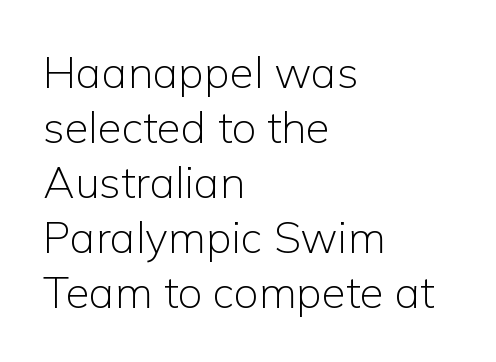
{"serif": "no", "italic": "no", "bold": "no", "weight": "light", "width": "normal", "stroke_contrast": "low", "x_height": "medium", "monospaced": "no", "underline": "no", "align": "left", "line_spacing": "normal", "line_spacing_ratio": 1.25, "letter_spacing": "normal", "letter_spacing_em": 0.0, "glyph_px": 44}
